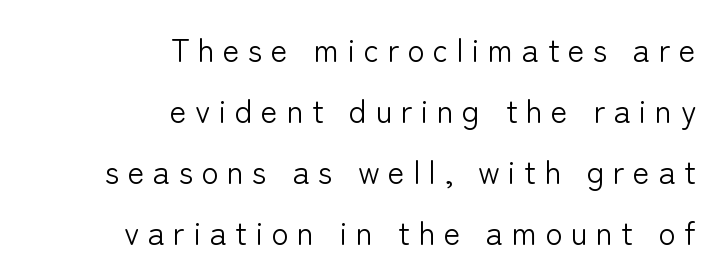
{"serif": "no", "italic": "no", "bold": "no", "weight": "light", "width": "normal", "stroke_contrast": "low", "x_height": "medium", "monospaced": "no", "underline": "no", "align": "right", "line_spacing": "loose", "line_spacing_ratio": 1.91, "letter_spacing": "wide", "letter_spacing_em": 0.26, "glyph_px": 32}
